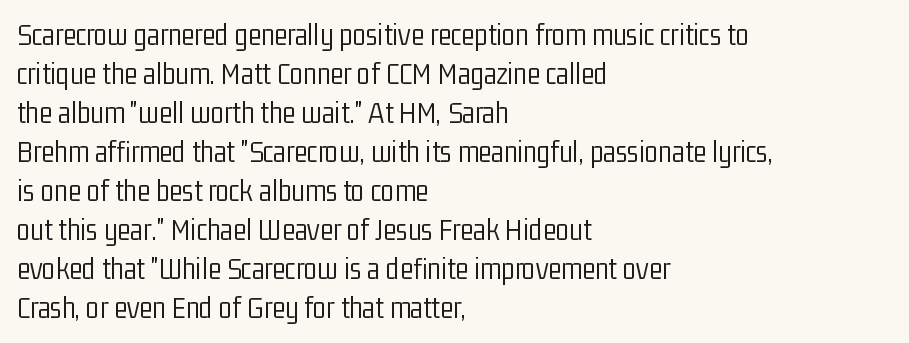
{"serif": "no", "italic": "no", "bold": "no", "weight": "light", "width": "condensed", "stroke_contrast": "low", "x_height": "medium", "monospaced": "no", "underline": "no", "align": "left", "line_spacing": "normal", "line_spacing_ratio": 1.26, "letter_spacing": "normal", "letter_spacing_em": 0.0, "glyph_px": 31}
